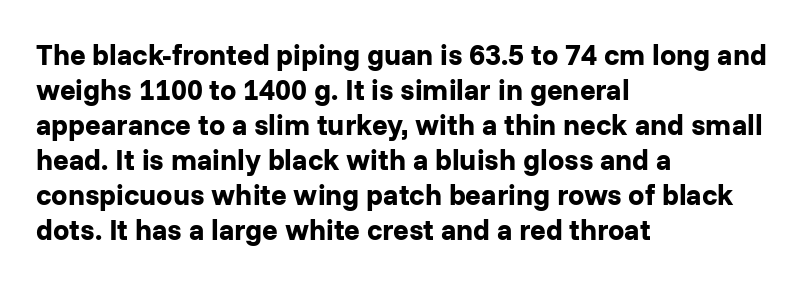
The image shows 29 px bold sans-serif type, upright; set left-aligned, line spacing 1.21x, normal letter spacing, not underlined; low stroke contrast and a medium x-height.
